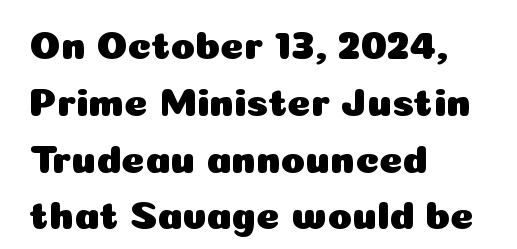
{"serif": "no", "italic": "no", "width": "normal", "stroke_contrast": "low", "x_height": "medium", "monospaced": "no", "underline": "no", "align": "left", "line_spacing": "normal", "line_spacing_ratio": 1.42, "letter_spacing": "normal", "letter_spacing_em": 0.0, "glyph_px": 40}
